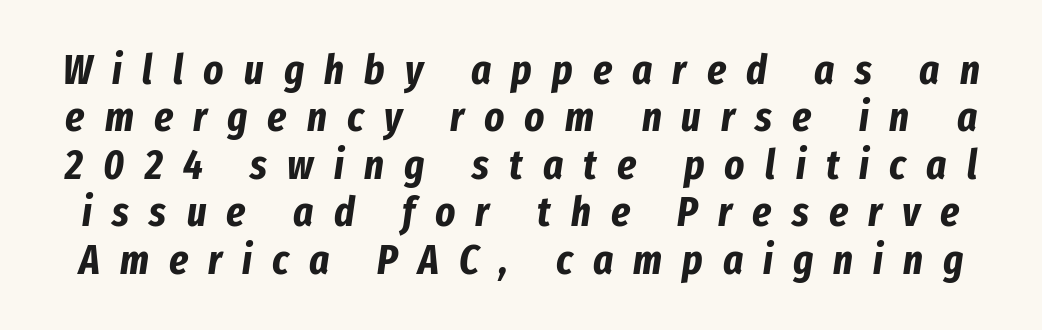
Q: Is the text bold? A: Yes.
Q: Is the text italic (slanted)? A: Yes, it leans right by about 8 degrees.
Q: Is the text underlined? A: No.
Q: Is the spacing between letters normal or unusually wide? A: Unusually wide.
Q: Is the spacing between lines tight, normal or loose? A: Tight.
Q: Width (condensed, normal, or wide)? A: Condensed.
Q: Stroke contrast? A: Low.
Q: x-height? A: Medium.
Q: Monospaced? A: No.
